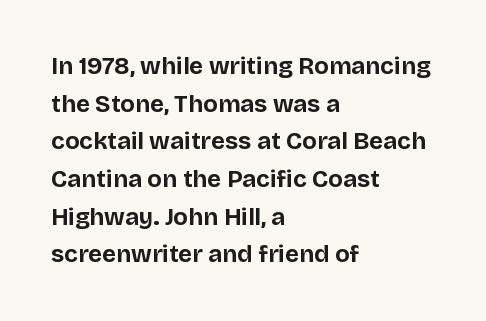
{"italic": "no", "bold": "yes", "underline": "no", "align": "left", "line_spacing": "normal", "line_spacing_ratio": 1.57, "letter_spacing": "normal", "letter_spacing_em": 0.0, "glyph_px": 24}
